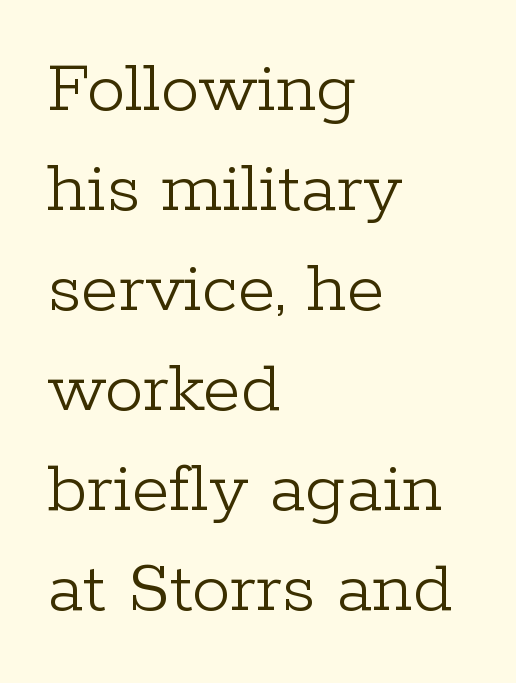
The image shows 77 px light serif type, upright; set left-aligned, normal line spacing (1.3x), normal letter spacing, not underlined; low stroke contrast and a medium x-height.
